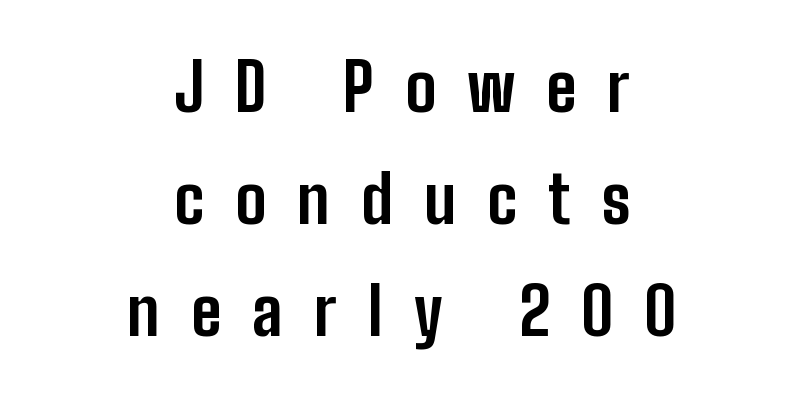
Q: Is the text bold? A: Yes.
Q: Is the text italic (slanted)? A: No, it is upright.
Q: Is the typeface a serif or a sans-serif typeface? A: Sans-serif.
Q: Is the text underlined? A: No.
Q: How is the paragraph aligned? A: Centered.
Q: Is the spacing between letters normal or unusually wide? A: Unusually wide.
Q: Is the spacing between lines tight, normal or loose? A: Normal.
Q: Width (condensed, normal, or wide)? A: Condensed.
Q: Stroke contrast? A: Low.
Q: x-height? A: Medium.
Q: Monospaced? A: No.
